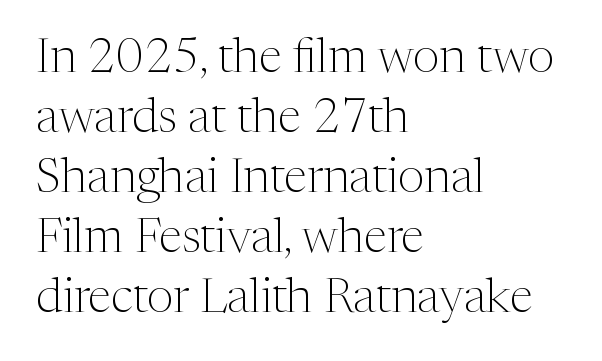
The image shows 48 px light serif type, upright; set left-aligned, normal line spacing (1.25x), normal letter spacing, not underlined; medium stroke contrast and a medium x-height.
